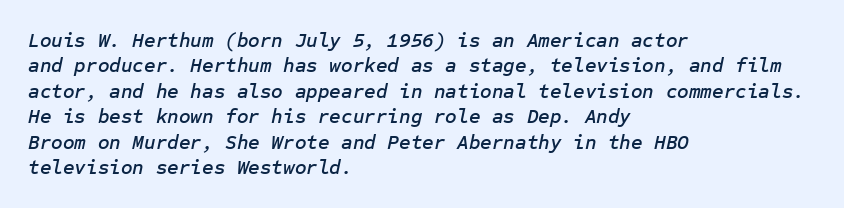
The image shows 20 px text type, italic (leaning right); set left-aligned, normal line spacing (1.27x), normal letter spacing, not underlined.
